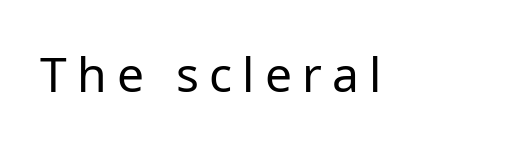
{"serif": "no", "italic": "no", "bold": "no", "weight": "regular", "width": "normal", "stroke_contrast": "low", "x_height": "medium", "monospaced": "no", "underline": "no", "letter_spacing": "wide", "letter_spacing_em": 0.21, "glyph_px": 48}
